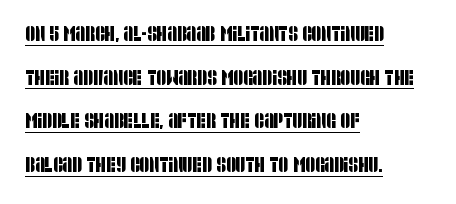
The designer dialed line spacing up above the default. Underlining? Definitely there. The passage shown has conventional tracking throughout. Horizontal alignment here is leftward, the default for most running prose.
